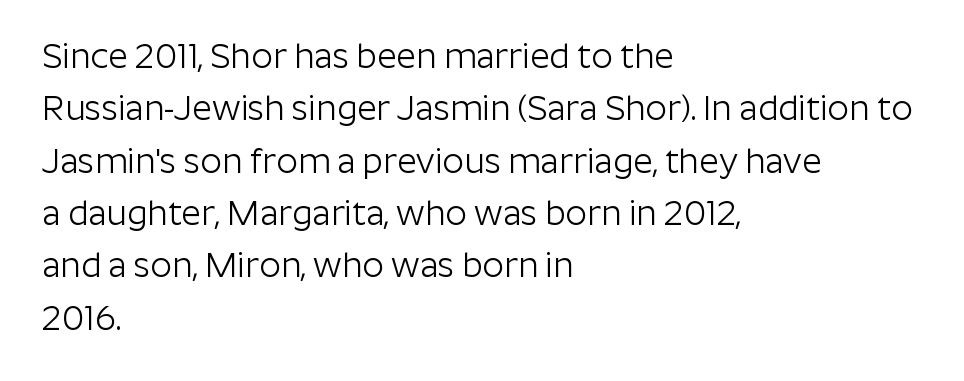
Q: Is the text bold? A: No.
Q: Is the text italic (slanted)? A: No, it is upright.
Q: Is the typeface a serif or a sans-serif typeface? A: Sans-serif.
Q: Is the text underlined? A: No.
Q: How is the paragraph aligned? A: Left-aligned.
Q: Is the spacing between letters normal or unusually wide? A: Normal.
Q: Is the spacing between lines tight, normal or loose? A: Normal.
Q: Width (condensed, normal, or wide)? A: Normal.
Q: Stroke contrast? A: Low.
Q: x-height? A: Medium.
Q: Monospaced? A: No.
